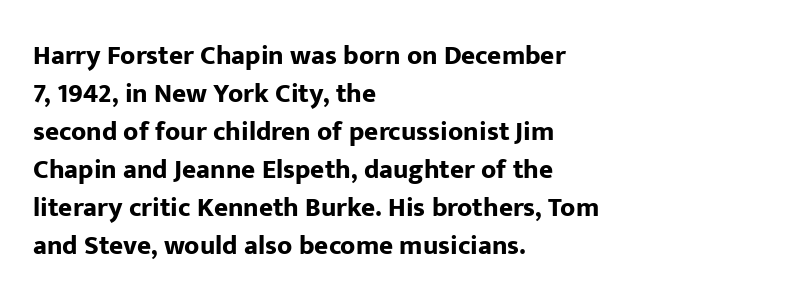
The image shows 27 px bold type, upright; set left-aligned, normal line spacing (1.41x), normal letter spacing, not underlined.
